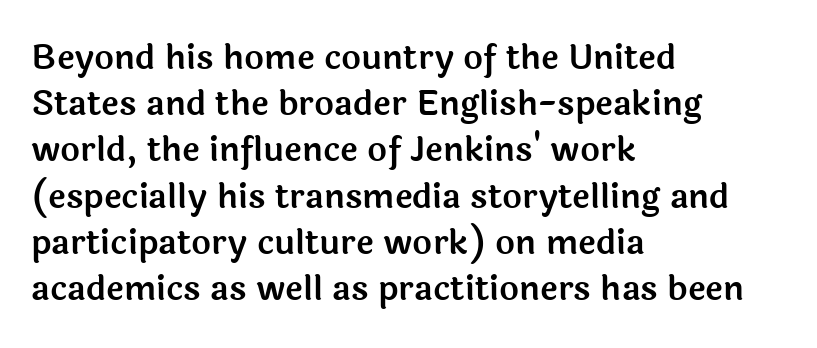
{"serif": "no", "italic": "no", "width": "normal", "x_height": "medium", "monospaced": "no", "underline": "no", "align": "left", "line_spacing": "normal", "line_spacing_ratio": 1.36, "letter_spacing": "normal", "letter_spacing_em": 0.0, "glyph_px": 34}
